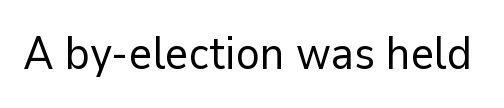
{"serif": "no", "italic": "no", "bold": "no", "weight": "regular", "width": "normal", "stroke_contrast": "low", "x_height": "medium", "monospaced": "no", "underline": "no", "letter_spacing": "normal", "letter_spacing_em": 0.0, "glyph_px": 45}
